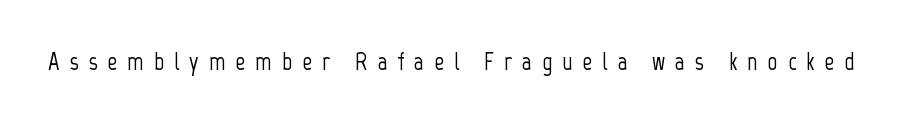
The image shows 25 px text type, upright; set unusually wide letter spacing (+0.39 em), not underlined.
